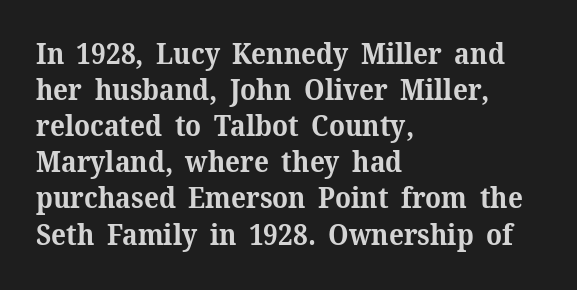
The image shows 28 px bold serif type, upright; set left-aligned, normal line spacing (1.29x), normal letter spacing, not underlined; medium stroke contrast and a medium x-height.
